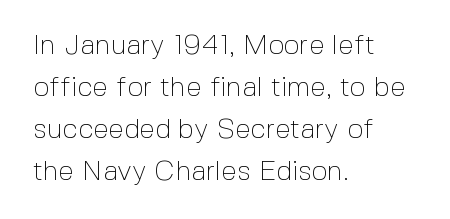
The image shows 28 px thin sans-serif type, upright; set left-aligned, normal line spacing (1.5x), normal letter spacing, not underlined; a medium x-height.
